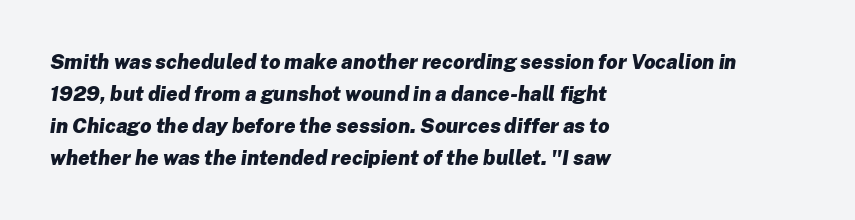
{"italic": "yes", "lean": "right", "slant_degrees": 8, "bold": "yes", "underline": "no", "align": "left", "line_spacing": "normal", "line_spacing_ratio": 1.6, "letter_spacing": "normal", "letter_spacing_em": 0.0, "glyph_px": 20}
